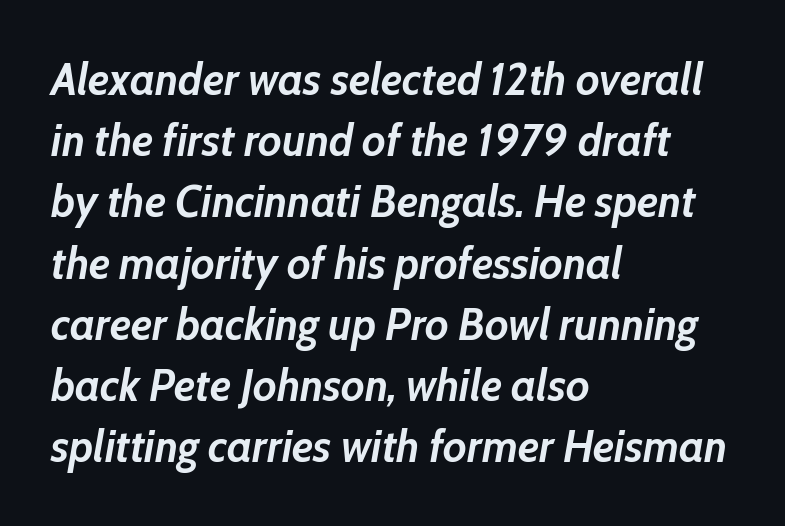
The image shows 45 px semibold type, italic (leaning right); set left-aligned, normal line spacing (1.36x), normal letter spacing, not underlined; low stroke contrast and a medium x-height.
